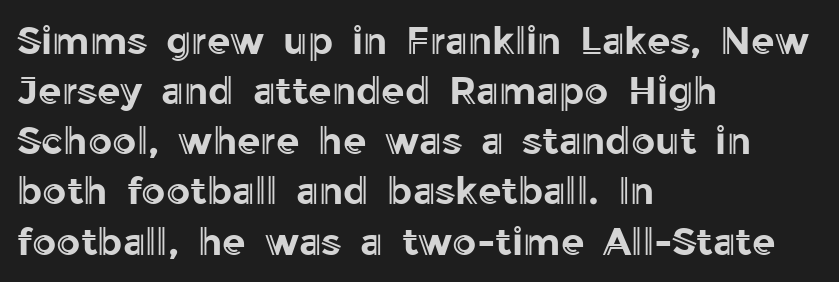
The image shows 38 px text type, upright; set left-aligned, normal line spacing (1.32x), normal letter spacing, not underlined; a medium x-height.
